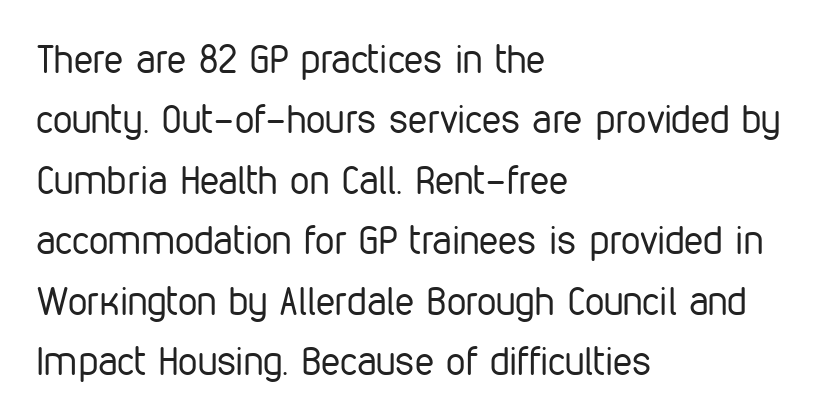
Q: Is the text bold? A: No.
Q: Is the text italic (slanted)? A: No, it is upright.
Q: Is the typeface a serif or a sans-serif typeface? A: Sans-serif.
Q: Is the text underlined? A: No.
Q: How is the paragraph aligned? A: Left-aligned.
Q: Is the spacing between letters normal or unusually wide? A: Normal.
Q: Is the spacing between lines tight, normal or loose? A: Normal.
Q: Width (condensed, normal, or wide)? A: Condensed.
Q: Stroke contrast? A: Low.
Q: x-height? A: Medium.
Q: Monospaced? A: No.
